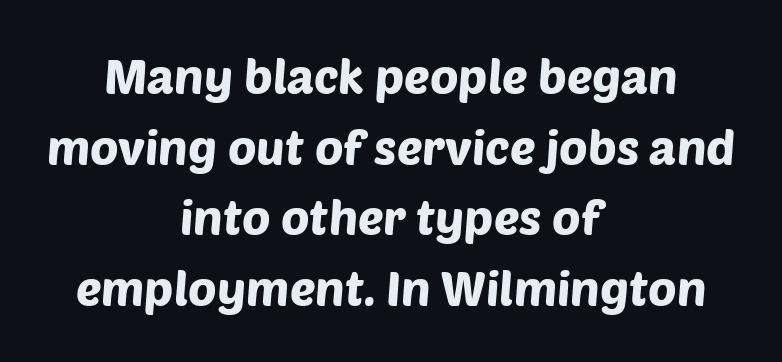
{"serif": "no", "width": "normal", "stroke_contrast": "low", "x_height": "large", "monospaced": "no", "underline": "no", "align": "center", "line_spacing": "normal", "line_spacing_ratio": 1.47, "letter_spacing": "normal", "letter_spacing_em": 0.0, "glyph_px": 48}
